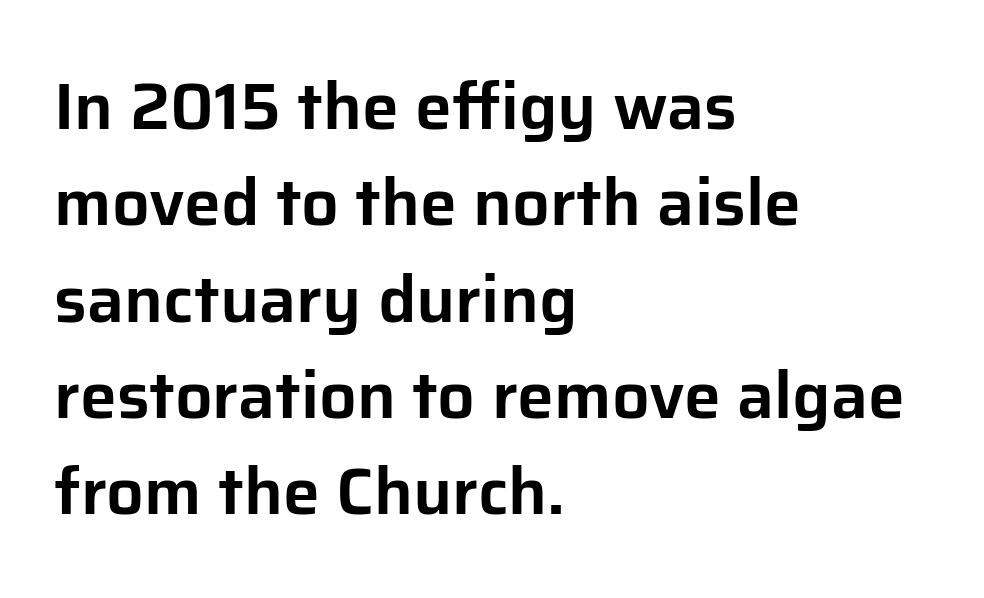
Nope, no serifs anywhere on these letters. This rendering features lettering with no underline. What's the leading like? Ordinary, nothing unusual. Alignment: flush left.
